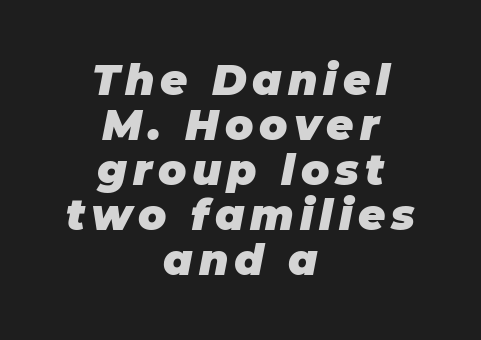
{"italic": "yes", "lean": "right", "slant_degrees": 11, "bold": "yes", "weight": "heavy", "width": "normal", "stroke_contrast": "low", "x_height": "large", "monospaced": "no", "underline": "no", "align": "center", "line_spacing": "tight", "line_spacing_ratio": 1.07, "glyph_px": 42}
